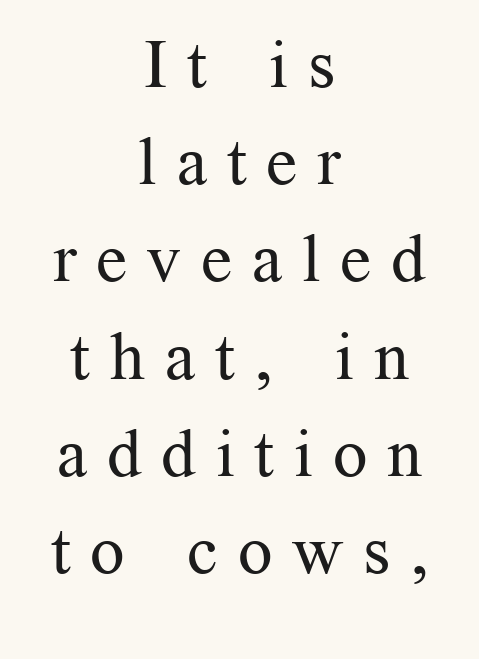
Upright lettering throughout. The letters look calm and open, with moderate or lighter stems. Neither beginnings nor endings align; midpoints do. Think of a printed novel: that variable character pitch is what you see here. In terms of letterspacing, this is a distinctly airy, spread setting. Honestly, there is no underline to notice here at all.
